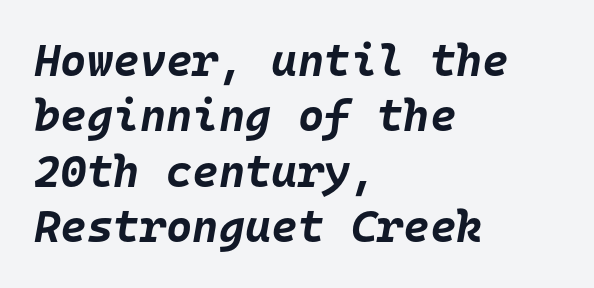
The image shows 45 px bold type, italic (leaning right), monospaced; set left-aligned, line spacing 1.23x, normal letter spacing, not underlined; low stroke contrast and a large x-height.
